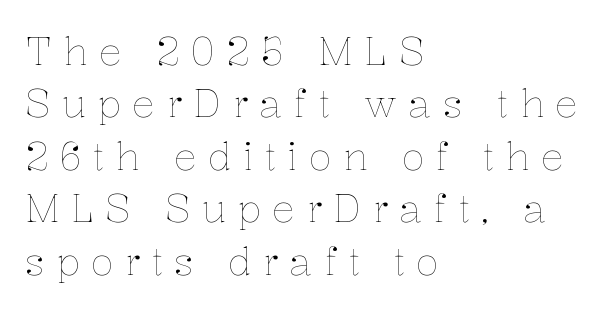
{"italic": "no", "bold": "no", "weight": "thin", "width": "normal", "stroke_contrast": "low", "x_height": "medium", "monospaced": "no", "underline": "no", "align": "left", "line_spacing": "normal", "line_spacing_ratio": 1.38, "letter_spacing": "wide", "letter_spacing_em": 0.3, "glyph_px": 38}
